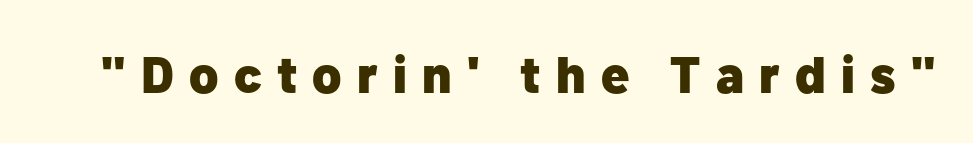
Q: Is the text bold? A: Yes.
Q: Is the text italic (slanted)? A: No, it is upright.
Q: Is the typeface a serif or a sans-serif typeface? A: Sans-serif.
Q: Is the text underlined? A: No.
Q: Is the spacing between letters normal or unusually wide? A: Unusually wide.
Q: Width (condensed, normal, or wide)? A: Normal.
Q: Stroke contrast? A: Low.
Q: x-height? A: Medium.
Q: Monospaced? A: No.
